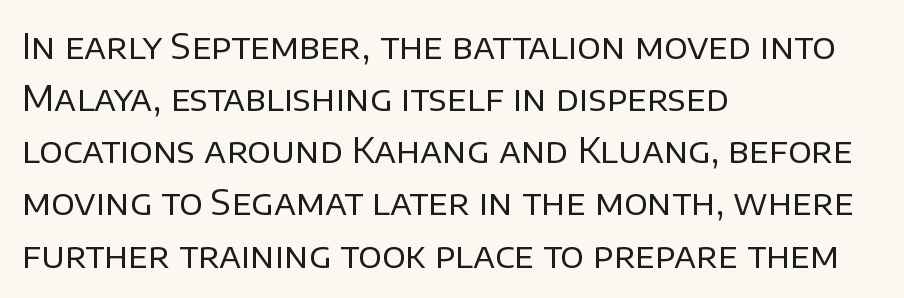
{"serif": "no", "italic": "no", "bold": "no", "weight": "regular", "width": "normal", "stroke_contrast": "low", "x_height": "large", "monospaced": "no", "underline": "no", "align": "left", "line_spacing": "normal", "line_spacing_ratio": 1.49, "letter_spacing": "normal", "letter_spacing_em": 0.0, "glyph_px": 35}
